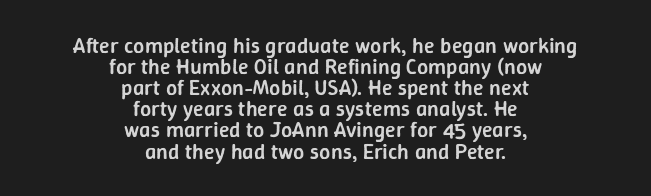
The image shows 22 px text type, upright; set centered, tight line spacing (0.96x), normal letter spacing, not underlined.
